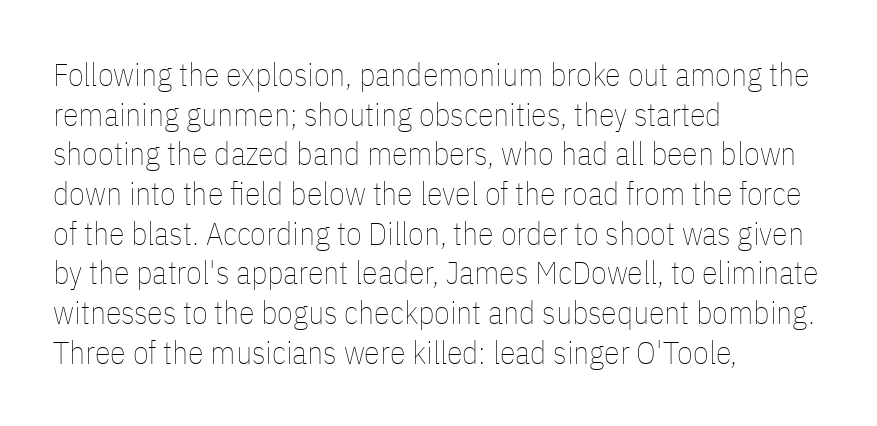
The type is set solid horizontally, with unmodified tracking. The foot of each line stays bare and open. A student would call this left alignment; a typographer would say flush left, rag right. Bold? No — there's no thickening of the strokes. Proportional: the letters do not fall into vertical columns.
